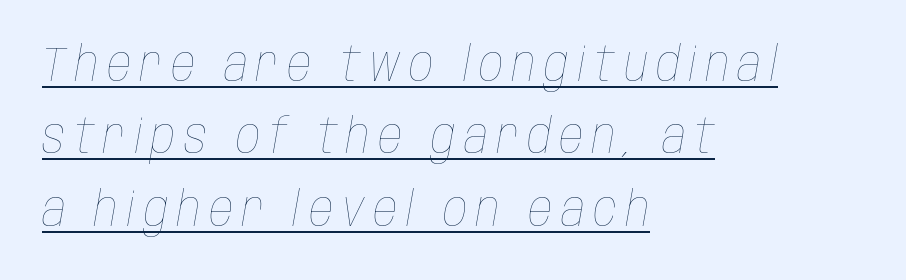
The image shows 48 px thin, condensed type, italic (leaning right); set left-aligned, normal line spacing (1.51x), underlined; low stroke contrast and a large x-height.
